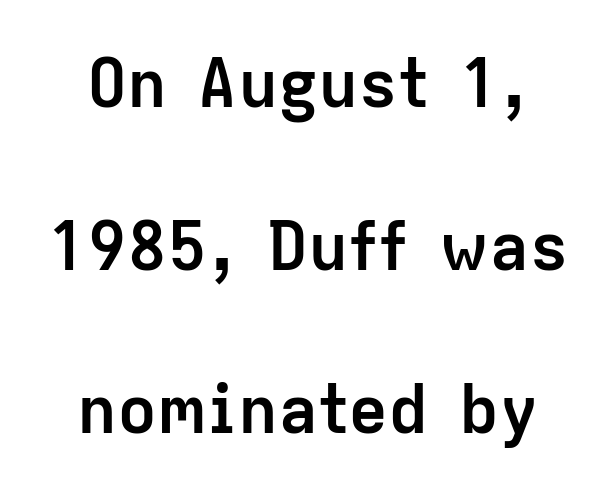
The image shows 67 px semibold sans-serif type, upright; set loose line spacing (2.43x), normal letter spacing, not underlined; low stroke contrast and a medium x-height.
